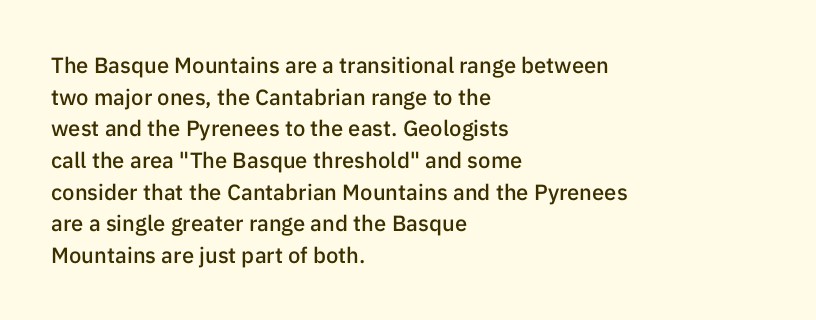
{"italic": "no", "bold": "semi", "underline": "no", "align": "left", "line_spacing": "normal", "line_spacing_ratio": 1.44, "letter_spacing": "normal", "letter_spacing_em": 0.0, "glyph_px": 22}
